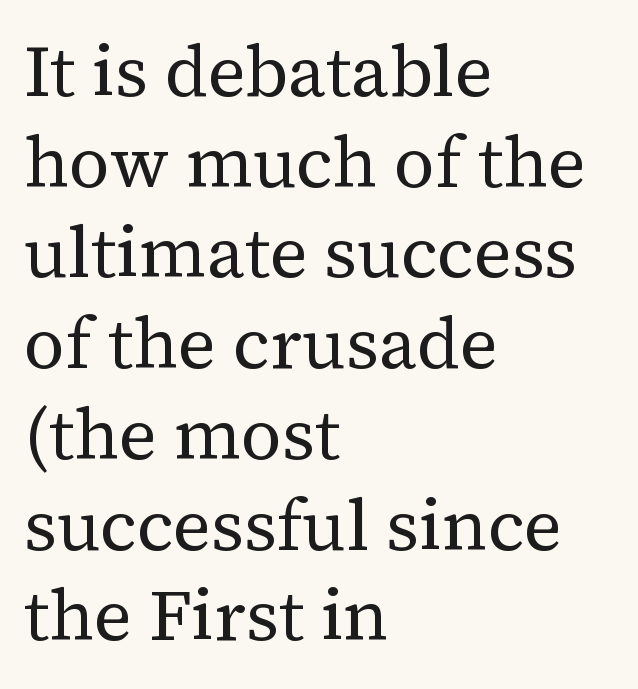
Spacing between characters is what you'd get straight out of the box. The lines in this sample share a left origin and differ only in where they stop. The rendering shows small feet on the letterforms — a serif design. A bare baseline throughout the passage.
